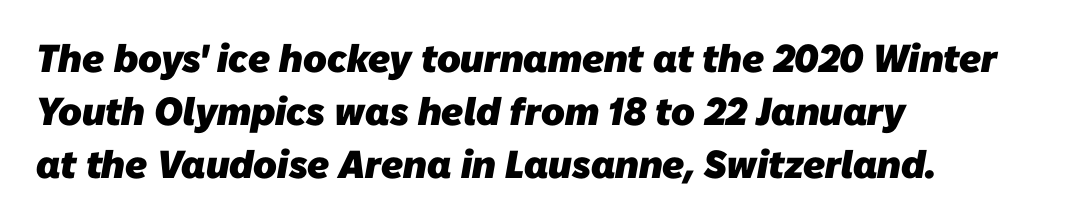
Q: Is the text bold? A: Yes.
Q: Is the typeface a serif or a sans-serif typeface? A: Sans-serif.
Q: Is the text underlined? A: No.
Q: How is the paragraph aligned? A: Left-aligned.
Q: Is the spacing between letters normal or unusually wide? A: Normal.
Q: Is the spacing between lines tight, normal or loose? A: Normal.
Q: Width (condensed, normal, or wide)? A: Normal.
Q: Stroke contrast? A: Low.
Q: x-height? A: Medium.
Q: Monospaced? A: No.
